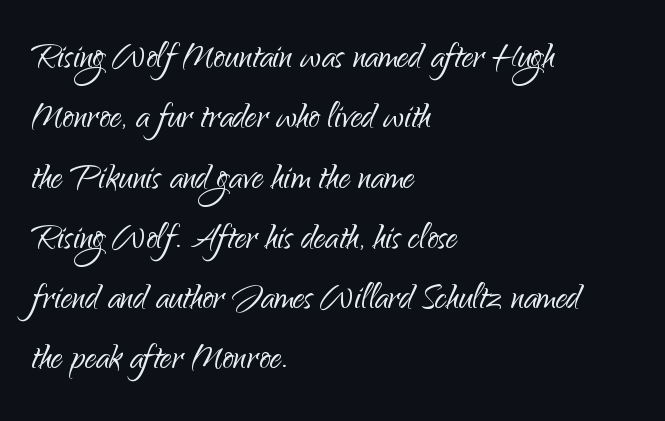
Q: Is the text bold? A: No.
Q: Is the text italic (slanted)? A: Yes.
Q: Is the typeface a serif or a sans-serif typeface? A: Sans-serif.
Q: Is the text underlined? A: No.
Q: How is the paragraph aligned? A: Left-aligned.
Q: Is the spacing between letters normal or unusually wide? A: Normal.
Q: Is the spacing between lines tight, normal or loose? A: Normal.
Q: Width (condensed, normal, or wide)? A: Normal.
Q: Stroke contrast? A: Low.
Q: x-height? A: Small.
Q: Monospaced? A: No.
